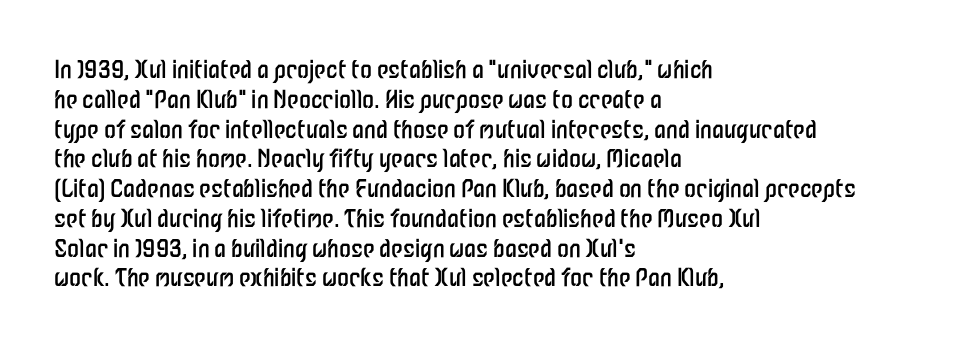
Q: Is the text bold? A: No.
Q: Is the text italic (slanted)? A: No, it is upright.
Q: Is the text underlined? A: No.
Q: How is the paragraph aligned? A: Left-aligned.
Q: Is the spacing between letters normal or unusually wide? A: Normal.
